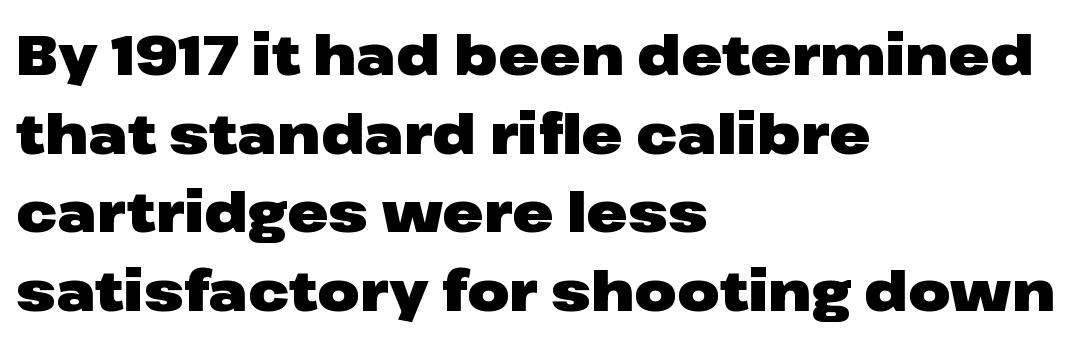
The image shows 55 px heavy, wide sans-serif type, upright; set left-aligned, normal line spacing (1.43x), normal letter spacing, not underlined; low stroke contrast and a medium x-height.
